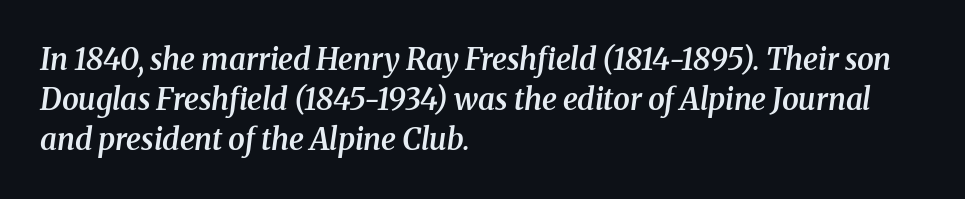
{"serif": "yes", "italic": "yes", "lean": "right", "slant_degrees": 8, "bold": "semi", "weight": "semibold", "width": "normal", "stroke_contrast": "medium", "x_height": "medium", "monospaced": "no", "underline": "no", "align": "left", "line_spacing": "normal", "line_spacing_ratio": 1.33, "letter_spacing": "normal", "letter_spacing_em": 0.0, "glyph_px": 30}
